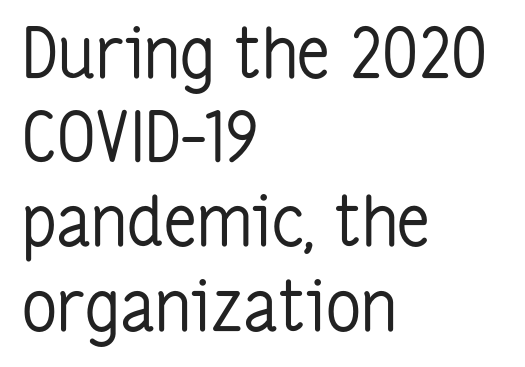
Every stem runs plumb, perpendicular to the baseline. The text block is weighted toward the left margin, trailing off unevenly rightward. Quick note: underline off. Nothing heavy about these letters — not bold at all. Serifs: no, the terminals of the letterforms are clean. Glyph-to-glyph distance matches everyday printed text.
